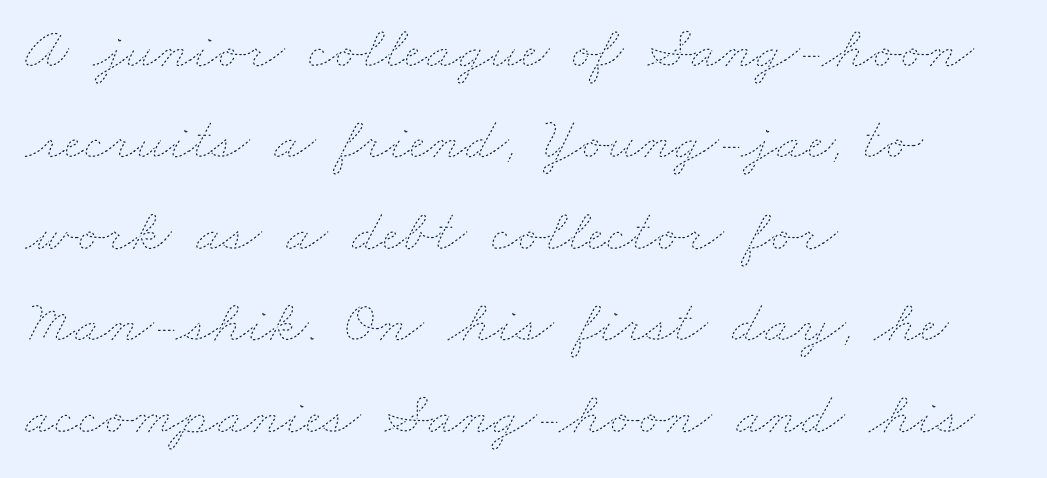
The image shows 61 px thin, wide type; set left-aligned, normal line spacing (1.5x), normal letter spacing, not underlined; low stroke contrast and a small x-height.
